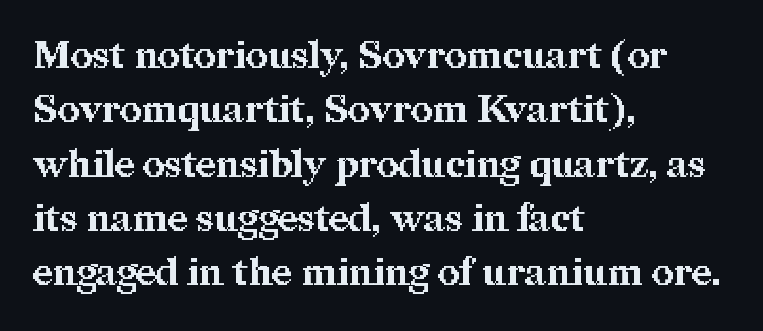
The image shows 38 px bold serif type, upright; set left-aligned, normal line spacing (1.43x), normal letter spacing, not underlined; medium stroke contrast and a medium x-height.
